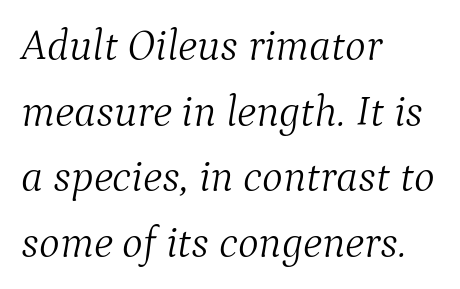
Q: Is the text bold? A: No.
Q: Is the text italic (slanted)? A: Yes, it leans right by about 9 degrees.
Q: Is the typeface a serif or a sans-serif typeface? A: Serif.
Q: Is the text underlined? A: No.
Q: How is the paragraph aligned? A: Left-aligned.
Q: Is the spacing between letters normal or unusually wide? A: Normal.
Q: Is the spacing between lines tight, normal or loose? A: Normal.
Q: Width (condensed, normal, or wide)? A: Normal.
Q: Stroke contrast? A: Medium.
Q: x-height? A: Medium.
Q: Monospaced? A: No.
